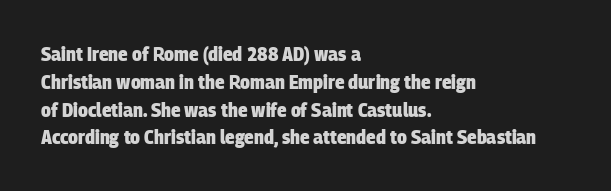
Q: Is the text bold? A: Yes.
Q: Is the text underlined? A: No.
Q: How is the paragraph aligned? A: Left-aligned.
Q: Is the spacing between letters normal or unusually wide? A: Normal.
Q: Is the spacing between lines tight, normal or loose? A: Normal.
